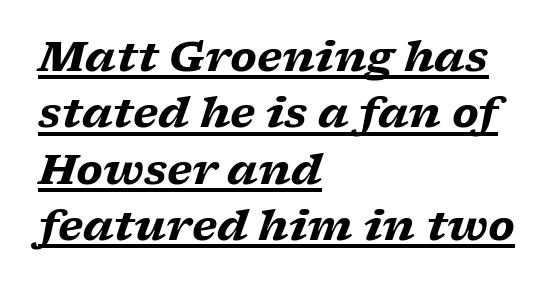
Where is the straight margin? On the left. Yep, those are serifs on the letters. Slant detected: the letters are inclined. Does a line run under the words? Yes, clearly.
